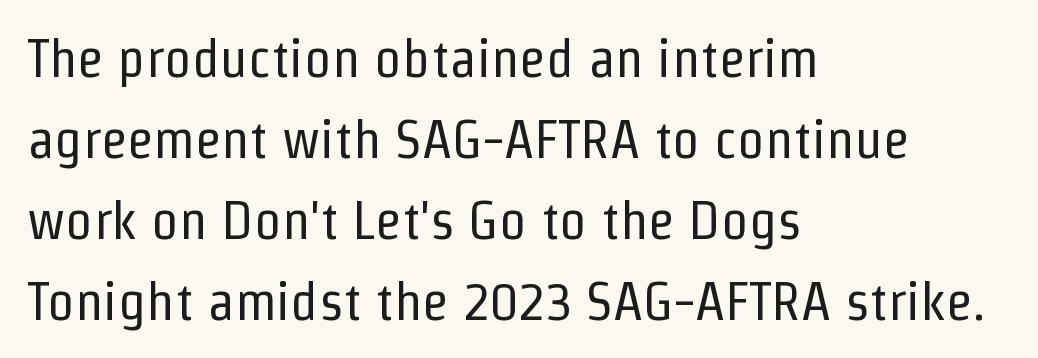
Q: Is the text bold? A: No.
Q: Is the text italic (slanted)? A: No, it is upright.
Q: Is the typeface a serif or a sans-serif typeface? A: Sans-serif.
Q: Is the text underlined? A: No.
Q: How is the paragraph aligned? A: Left-aligned.
Q: Is the spacing between letters normal or unusually wide? A: Normal.
Q: Is the spacing between lines tight, normal or loose? A: Normal.
Q: Width (condensed, normal, or wide)? A: Condensed.
Q: Stroke contrast? A: Low.
Q: x-height? A: Medium.
Q: Monospaced? A: No.
